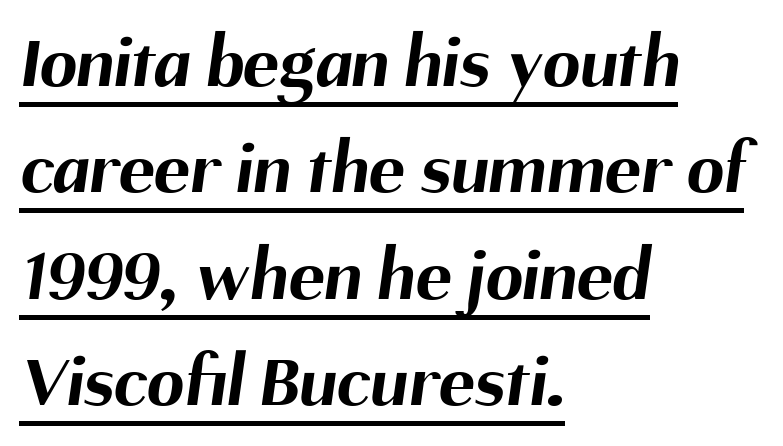
Q: Is the text bold? A: Yes.
Q: Is the typeface a serif or a sans-serif typeface? A: Sans-serif.
Q: Is the text underlined? A: Yes.
Q: How is the paragraph aligned? A: Left-aligned.
Q: Is the spacing between letters normal or unusually wide? A: Normal.
Q: Is the spacing between lines tight, normal or loose? A: Normal.
Q: Width (condensed, normal, or wide)? A: Normal.
Q: Stroke contrast? A: Medium.
Q: x-height? A: Medium.
Q: Monospaced? A: No.
